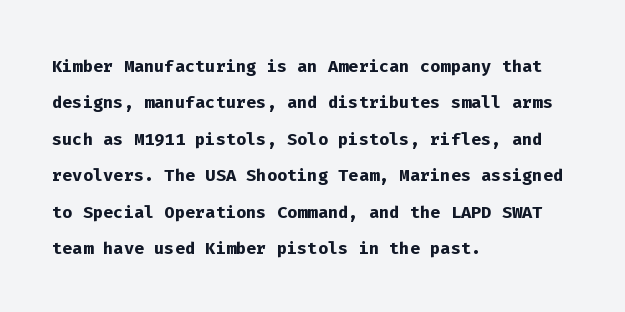
Q: Is the text bold? A: Yes.
Q: Is the text italic (slanted)? A: No, it is upright.
Q: Is the text underlined? A: No.
Q: How is the paragraph aligned? A: Left-aligned.
Q: Is the spacing between letters normal or unusually wide? A: Normal.
Q: Is the spacing between lines tight, normal or loose? A: Normal.
